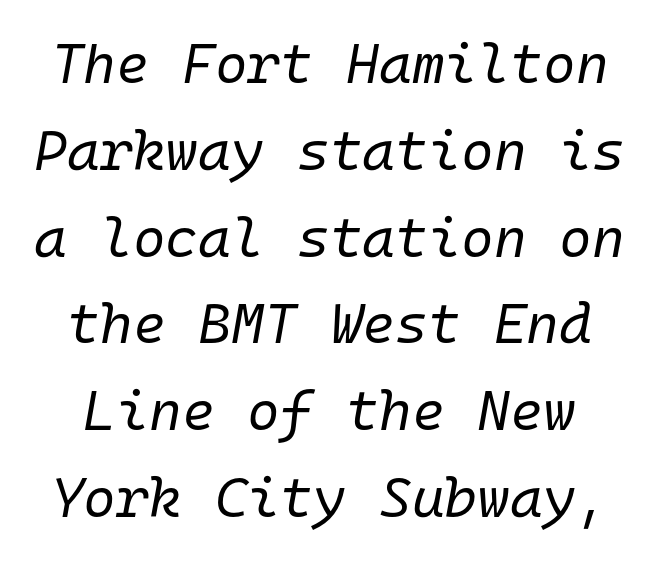
The area under the type is left untouched. The designer left line spacing at the default. Does extra space separate the letters? No, they use regular spacing. Here the designer chose a console-style face with uniform glyph widths. A light-to-regular cut is what we see here.
